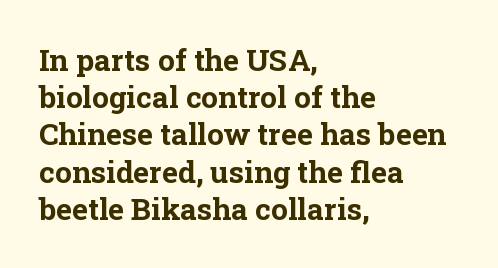
The words here are not underlined. Every character sits straight up, as roman type does. A student would call this left alignment; a typographer would say flush left, rag right. The letters advance in unequal steps, a hallmark of proportional type.
